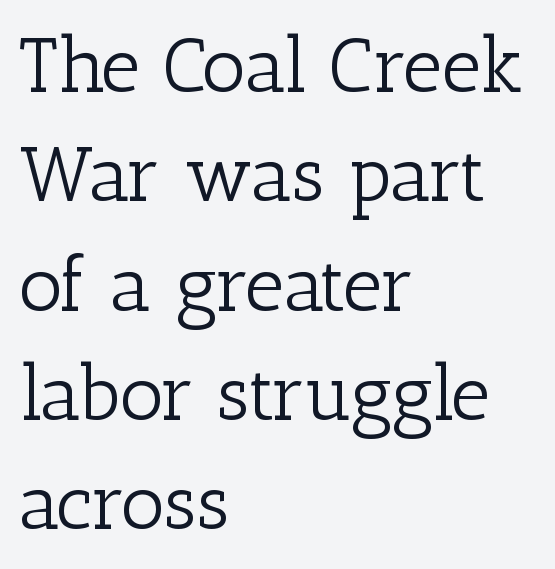
{"serif": "yes", "italic": "no", "bold": "no", "weight": "light", "width": "normal", "stroke_contrast": "low", "x_height": "medium", "monospaced": "no", "underline": "no", "align": "left", "line_spacing": "normal", "line_spacing_ratio": 1.42, "letter_spacing": "normal", "letter_spacing_em": 0.0, "glyph_px": 77}
